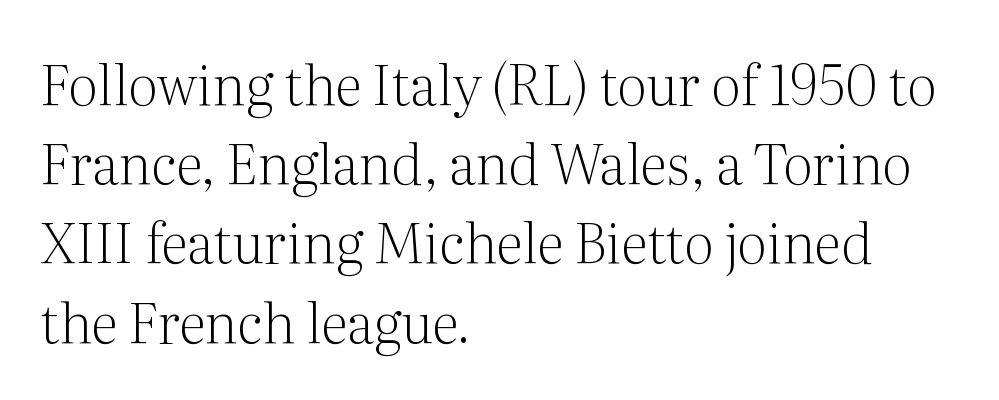
{"serif": "yes", "italic": "no", "bold": "no", "weight": "light", "width": "normal", "stroke_contrast": "medium", "x_height": "medium", "monospaced": "no", "underline": "no", "align": "left", "line_spacing": "normal", "line_spacing_ratio": 1.44, "letter_spacing": "normal", "letter_spacing_em": 0.0, "glyph_px": 55}
